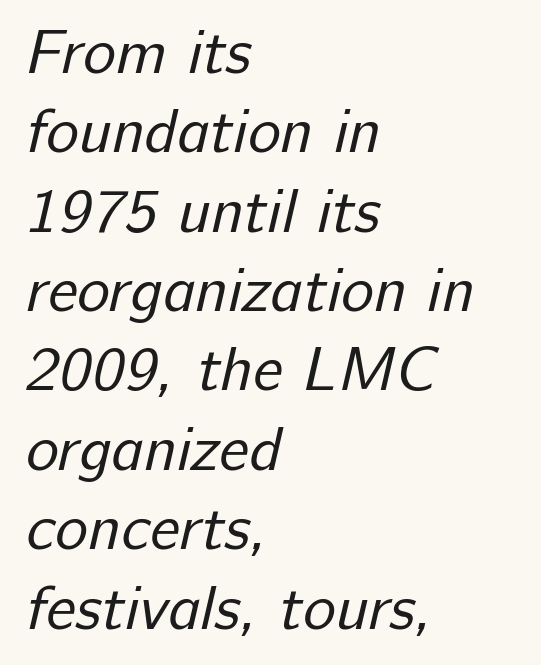
{"serif": "no", "bold": "no", "weight": "regular", "width": "normal", "stroke_contrast": "low", "x_height": "medium", "monospaced": "no", "underline": "no", "align": "left", "line_spacing": "normal", "line_spacing_ratio": 1.28, "letter_spacing": "normal", "letter_spacing_em": 0.0, "glyph_px": 62}
